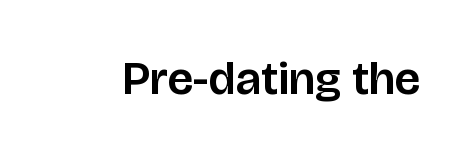
The specimen omits any rule beneath the text block's lines. The letters advance in unequal steps, a hallmark of proportional type. Look at the bottom of the vertical strokes: they stop flat, with no serifs. The passage shown has conventional tracking throughout.
